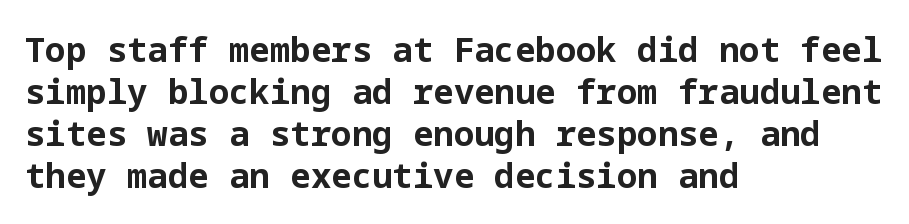
The letters sit at their default tracking, neither squeezed nor spread. The passage is arranged the way most books set body copy — flush left. Nope, not italic — everything's standing straight. Pretty heavy lettering here — definitely bold. The passage shown is typeset with a sans-serif family.
